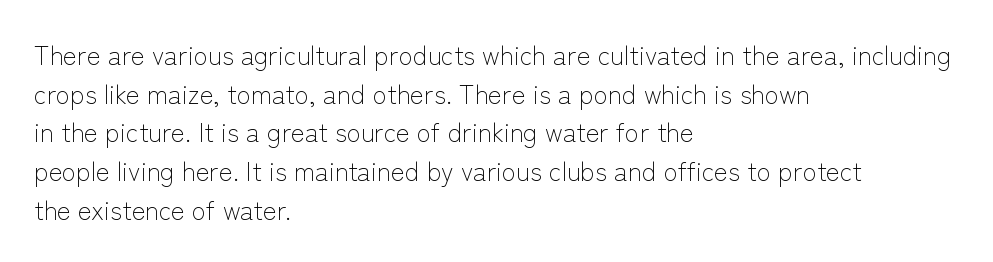
{"italic": "no", "bold": "no", "underline": "no", "align": "left", "line_spacing": "normal", "line_spacing_ratio": 1.49, "letter_spacing": "normal", "letter_spacing_em": 0.0, "glyph_px": 26}
